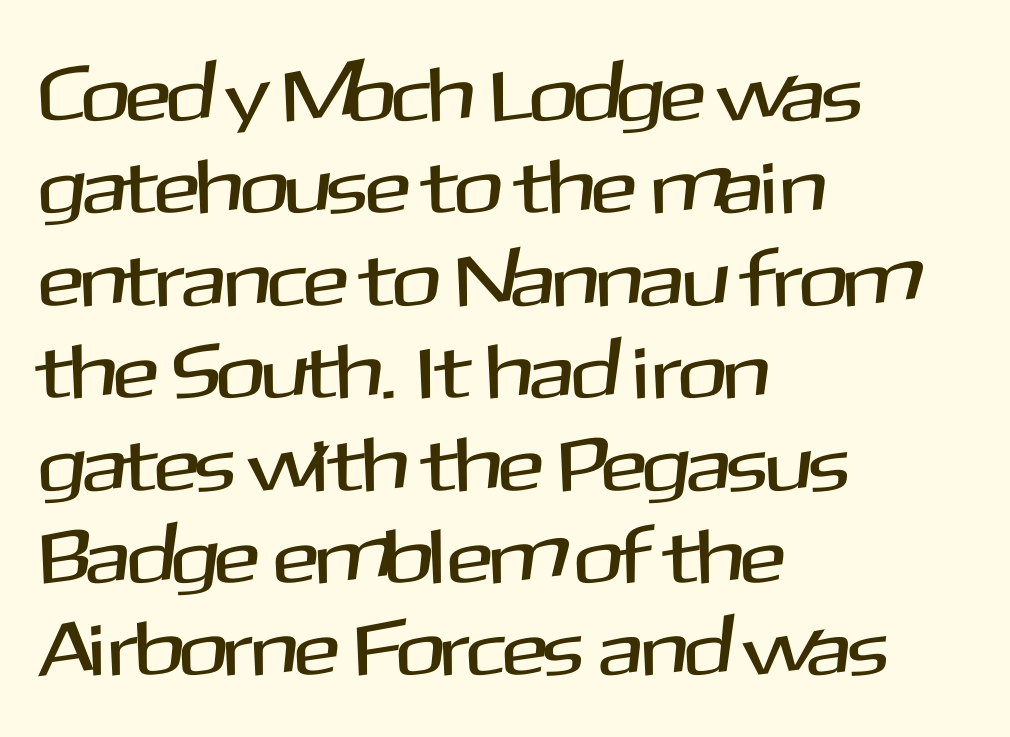
Italic: no, the glyphs are upright roman. Descenders are the only things crossing below the line. This sample has the flowing, uneven cadence of proportional lettering. Stroke terminals: plain, sans-serif. The lines in this sample share a left origin and differ only in where they stop. Characters follow at the spacing the type designer built in.
